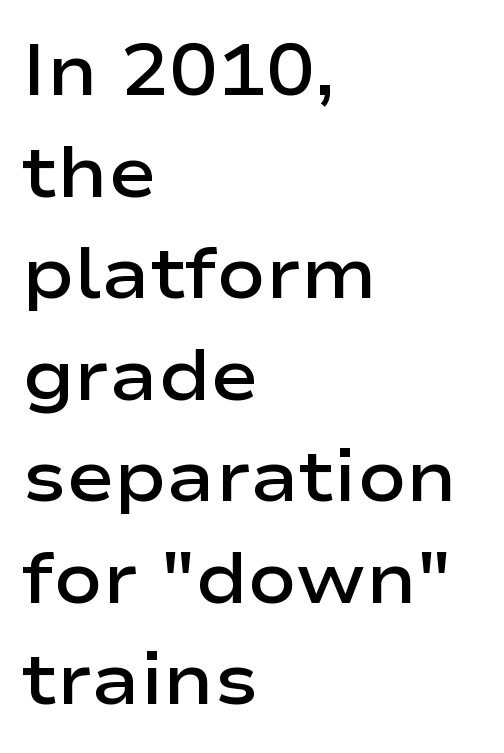
{"serif": "no", "italic": "no", "bold": "semi", "weight": "semibold", "width": "wide", "stroke_contrast": "low", "x_height": "medium", "monospaced": "no", "underline": "no", "align": "left", "line_spacing": "normal", "line_spacing_ratio": 1.41, "letter_spacing": "normal", "letter_spacing_em": 0.0, "glyph_px": 72}
